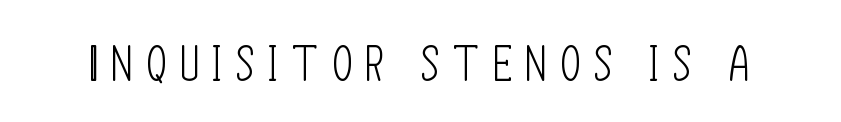
{"serif": "no", "italic": "no", "bold": "no", "weight": "light", "width": "condensed", "stroke_contrast": "low", "x_height": "large", "monospaced": "no", "underline": "no", "letter_spacing": "wide", "letter_spacing_em": 0.29, "glyph_px": 49}
